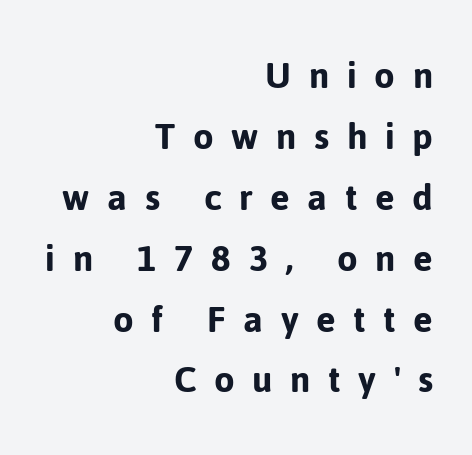
I'd call this a sans setting — the letters go barefoot. Each word looks stretched out because of the extra space between its letters. Each row of text sits above clean, open space. A typesetter would mark this as roman, not italic.
